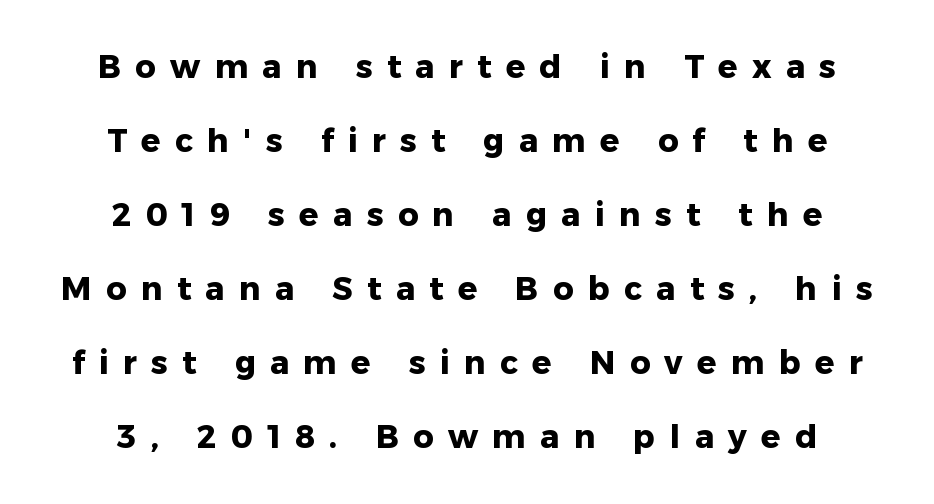
{"serif": "no", "italic": "no", "bold": "yes", "weight": "heavy", "width": "normal", "stroke_contrast": "low", "x_height": "medium", "monospaced": "no", "underline": "no", "align": "center", "line_spacing": "loose", "line_spacing_ratio": 2.31, "letter_spacing": "wide", "letter_spacing_em": 0.45, "glyph_px": 32}
